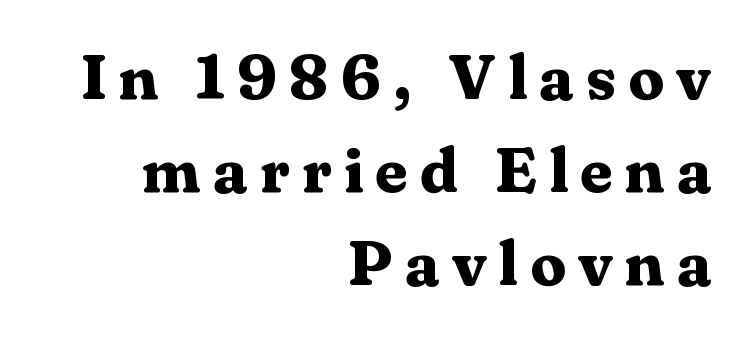
Examine the stroke ends and you'll spot serifs. Designer's note — italics off, roman on. The gap between lines stays unmarked. Interline gaps are of average width in this sample. The lines are quadded right.
